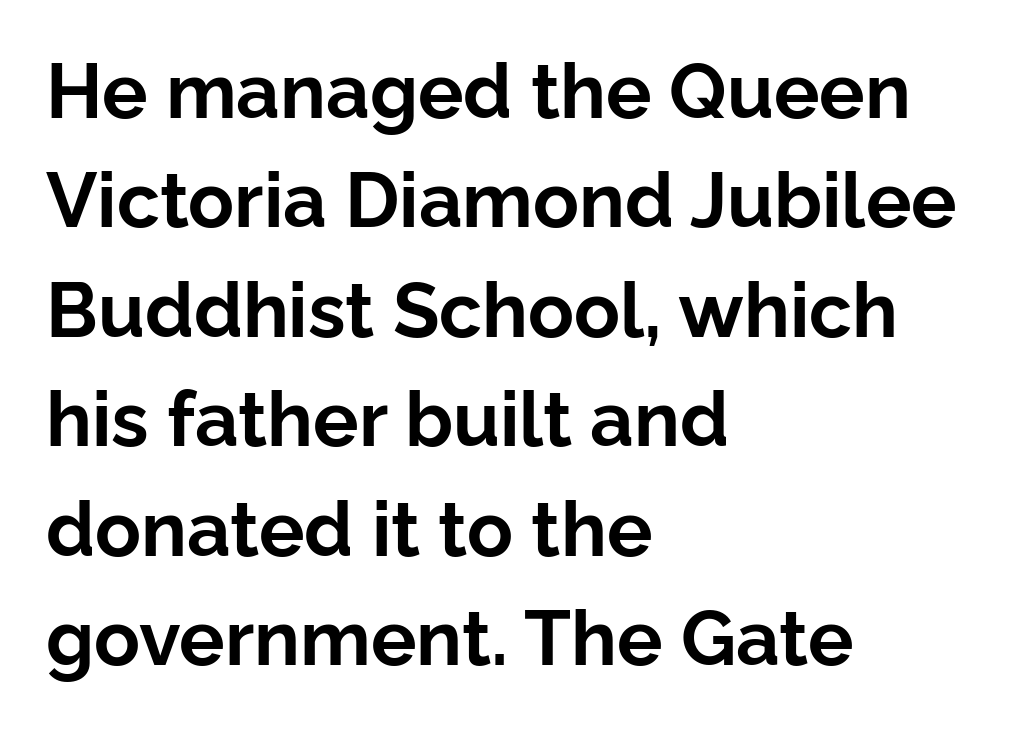
The image shows 76 px bold sans-serif type, upright; set left-aligned, normal line spacing (1.44x), normal letter spacing, not underlined; low stroke contrast and a medium x-height.
